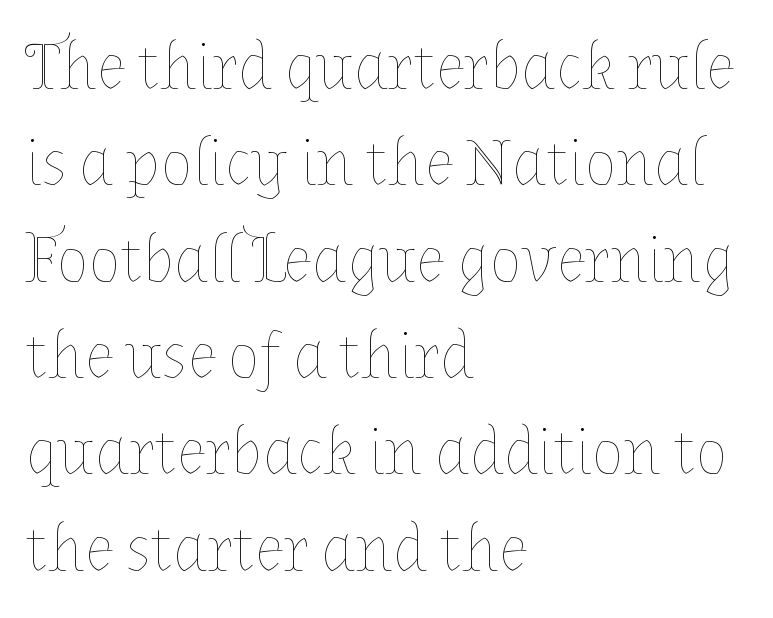
Reading down the block, your eye returns to a fixed left position each line. What stands out about the letter spacing? Nothing — it is the standard amount. Bare-footed words on every line. Spacing verdict: proportional, widths tailored to each character. Every stem runs plumb, perpendicular to the baseline.
